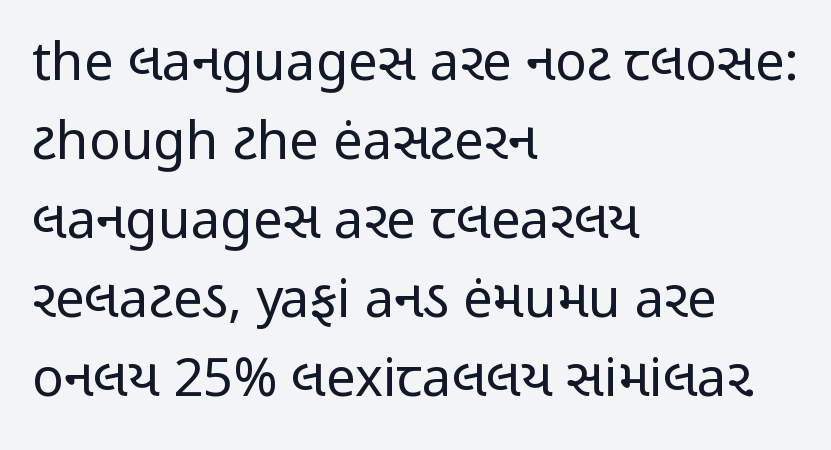
The image shows 53 px regular-weight, condensed sans-serif type, upright; set left-aligned, normal line spacing (1.49x), normal letter spacing, not underlined; low stroke contrast and a medium x-height.
